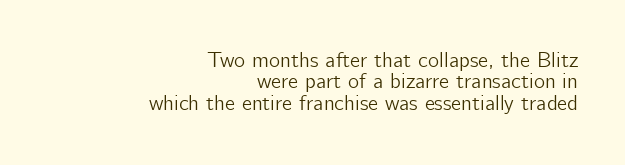
The image shows 21 px text type, upright; set right-aligned, tight line spacing (1.02x), normal letter spacing, not underlined.
